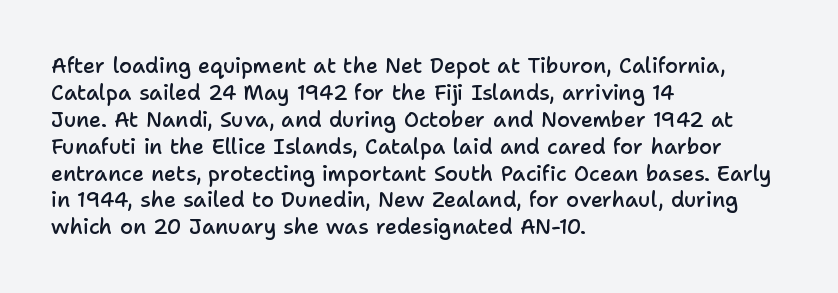
The image shows 21 px text type, upright; set left-aligned, normal line spacing (1.28x), normal letter spacing, not underlined.
